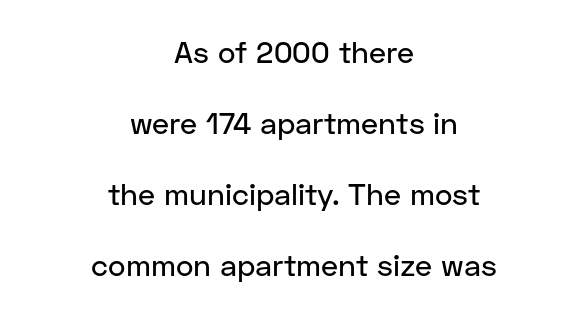
{"serif": "no", "italic": "no", "width": "normal", "stroke_contrast": "low", "x_height": "medium", "monospaced": "no", "underline": "no", "align": "center", "line_spacing": "loose", "line_spacing_ratio": 2.37, "letter_spacing": "normal", "letter_spacing_em": 0.0, "glyph_px": 30}
